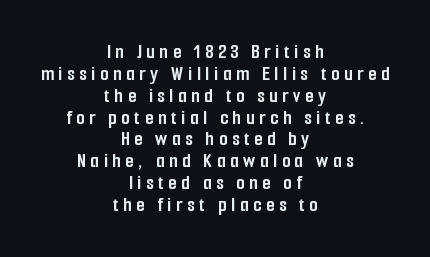
Tracking here is generous; glyphs stand well apart from one another. Clear beneath every line of the passage. These lines are centered, leaving both edges ragged. The font is running at its bold setting. Ordinary non-slanted type is in use. The block of text is dense from top to bottom, with scant space between rows.
